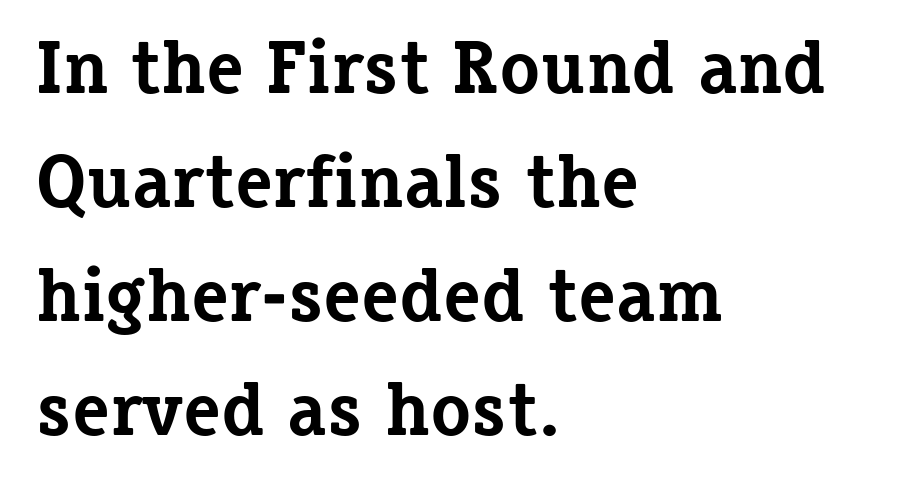
The image shows 75 px bold serif type, upright; set left-aligned, normal line spacing (1.52x), normal letter spacing, not underlined; low stroke contrast and a medium x-height.
